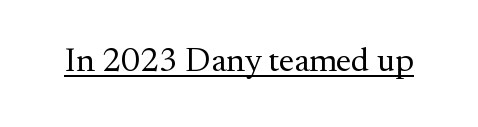
The image shows 34 px regular-weight serif type, upright; set normal letter spacing, underlined; medium stroke contrast and a small x-height.
